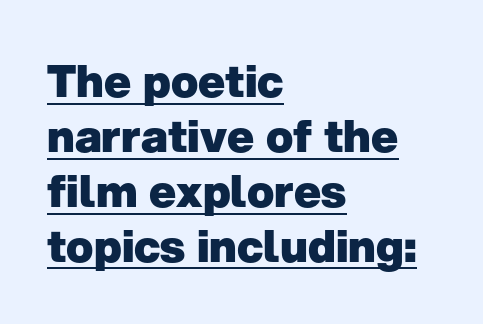
{"serif": "no", "italic": "no", "bold": "yes", "weight": "heavy", "width": "normal", "stroke_contrast": "low", "x_height": "medium", "monospaced": "no", "underline": "yes", "align": "left", "line_spacing_ratio": 1.22, "letter_spacing": "normal", "letter_spacing_em": 0.0, "glyph_px": 45}
